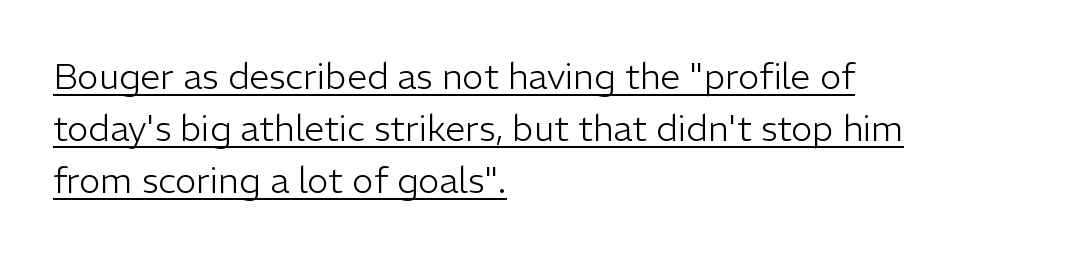
Q: Is the text bold? A: No.
Q: Is the text italic (slanted)? A: No, it is upright.
Q: Is the typeface a serif or a sans-serif typeface? A: Sans-serif.
Q: Is the text underlined? A: Yes.
Q: How is the paragraph aligned? A: Left-aligned.
Q: Is the spacing between letters normal or unusually wide? A: Normal.
Q: Is the spacing between lines tight, normal or loose? A: Normal.
Q: Width (condensed, normal, or wide)? A: Normal.
Q: Stroke contrast? A: Low.
Q: x-height? A: Medium.
Q: Monospaced? A: No.
